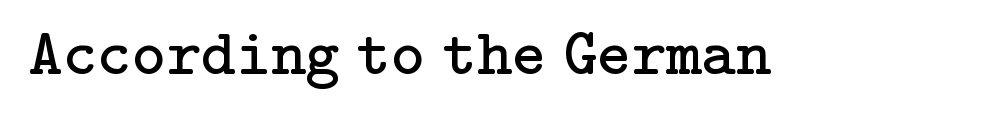
{"serif": "yes", "italic": "no", "bold": "no", "weight": "regular", "width": "normal", "stroke_contrast": "low", "x_height": "medium", "underline": "no", "letter_spacing": "normal", "letter_spacing_em": 0.0, "glyph_px": 66}
